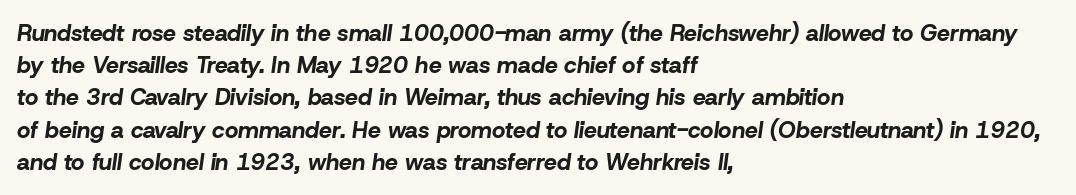
The zone under the glyphs is completely vacant. This sample is left-justified, so line endings fall wherever the words run out. A dark, heavy texture on the line: the type is bold. Tall strokes in this sample are angled rather than plumb. Successive baselines arrive at the customary interval. Words appear dense and cohesive because spacing is normal.
